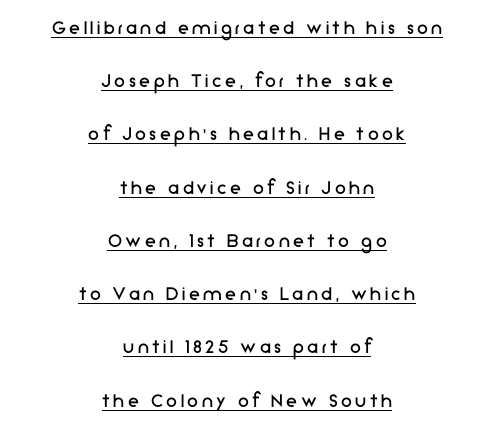
The image shows 22 px text type, upright; set centered, loose line spacing (2.42x), underlined.
